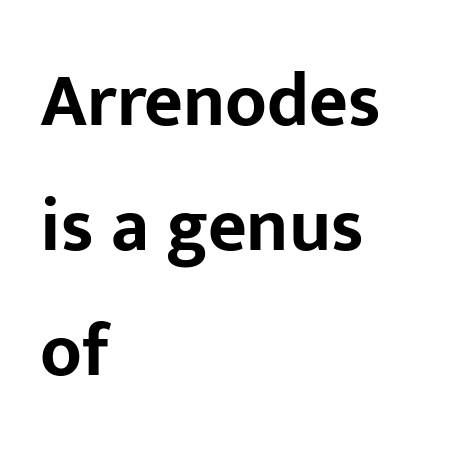
Q: Is the text bold? A: Yes.
Q: Is the text italic (slanted)? A: No, it is upright.
Q: Is the typeface a serif or a sans-serif typeface? A: Sans-serif.
Q: Is the text underlined? A: No.
Q: How is the paragraph aligned? A: Left-aligned.
Q: Is the spacing between letters normal or unusually wide? A: Normal.
Q: Is the spacing between lines tight, normal or loose? A: Normal.
Q: Width (condensed, normal, or wide)? A: Normal.
Q: Stroke contrast? A: Low.
Q: x-height? A: Medium.
Q: Monospaced? A: No.
